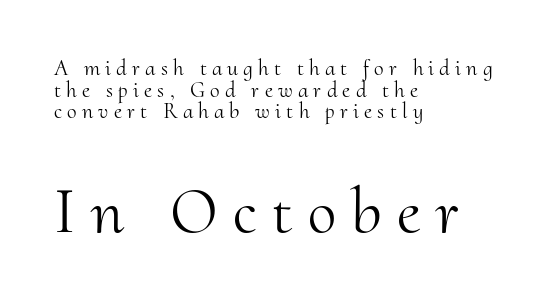
{"serif": "yes", "italic": "no", "bold": "no", "weight": "light", "width": "normal", "stroke_contrast": "medium", "x_height": "small", "monospaced": "no", "underline": "no", "align": "left", "line_spacing": "tight", "line_spacing_ratio": 0.98, "letter_spacing": "wide", "letter_spacing_em": 0.24, "larger_block": "second", "size_ratio": 2.95, "glyph_px": 65}
